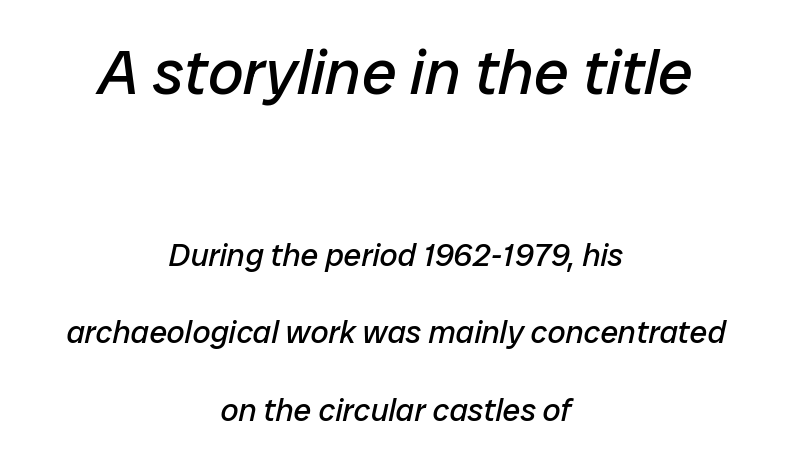
The image shows 63 px regular-weight type, italic (leaning right); set centered, loose line spacing (2.42x), normal letter spacing, not underlined; the first (top) block is 1.97x larger; low stroke contrast and a medium x-height.
